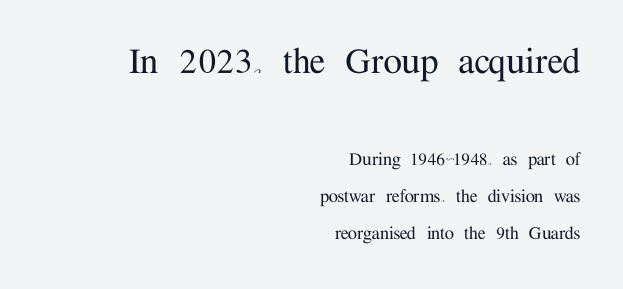
The area under the type is left untouched. Each line ends at the same right margin while the left side varies. Yep, those are serifs on the letters. Spacing between characters is what you'd get straight out of the box. Here the designer chose a conventional face with non-uniform glyph widths. Italic: no, the glyphs are upright roman.
